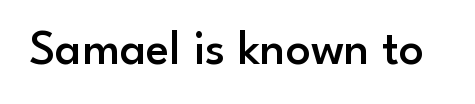
Q: Is the text bold? A: Semi-bold.
Q: Is the text italic (slanted)? A: No, it is upright.
Q: Is the typeface a serif or a sans-serif typeface? A: Sans-serif.
Q: Is the text underlined? A: No.
Q: Is the spacing between letters normal or unusually wide? A: Normal.
Q: Width (condensed, normal, or wide)? A: Normal.
Q: Stroke contrast? A: Low.
Q: x-height? A: Small.
Q: Monospaced? A: No.
